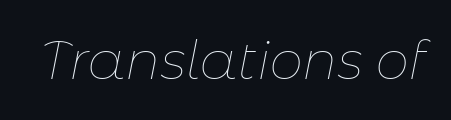
{"italic": "yes", "lean": "right", "slant_degrees": 11, "bold": "no", "weight": "thin", "width": "normal", "stroke_contrast": "low", "x_height": "medium", "monospaced": "no", "underline": "no", "letter_spacing": "normal", "letter_spacing_em": 0.0, "glyph_px": 53}
